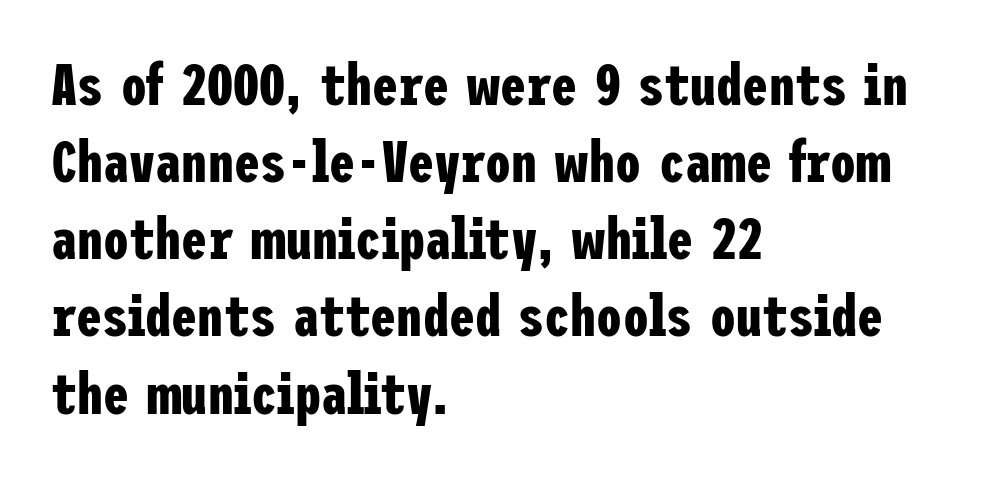
{"serif": "no", "italic": "no", "bold": "yes", "weight": "bold", "width": "condensed", "stroke_contrast": "low", "x_height": "medium", "underline": "no", "align": "left", "line_spacing": "normal", "line_spacing_ratio": 1.33, "letter_spacing": "normal", "letter_spacing_em": 0.0, "glyph_px": 58}
